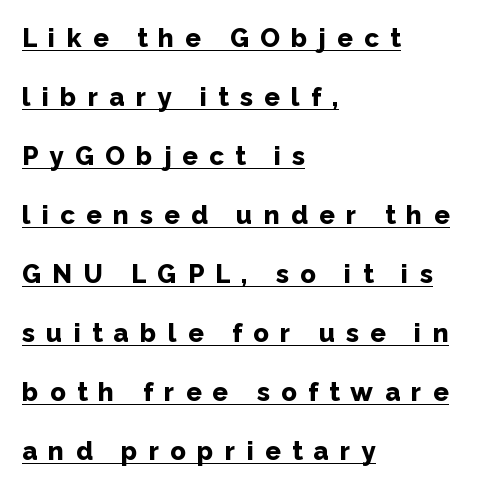
Q: Is the text bold? A: Yes.
Q: Is the text italic (slanted)? A: No, it is upright.
Q: Is the text underlined? A: Yes.
Q: How is the paragraph aligned? A: Left-aligned.
Q: Is the spacing between letters normal or unusually wide? A: Unusually wide.
Q: Is the spacing between lines tight, normal or loose? A: Loose.
